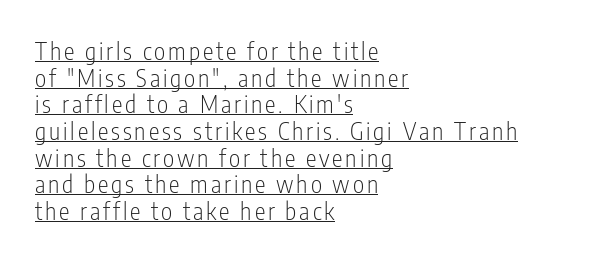
The image shows 24 px text type, upright; set left-aligned, tight line spacing (1.11x), underlined.
